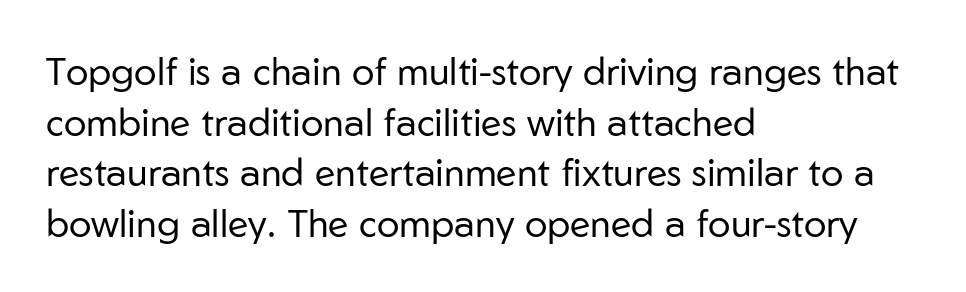
{"serif": "no", "italic": "no", "bold": "no", "weight": "regular", "width": "normal", "stroke_contrast": "low", "x_height": "medium", "monospaced": "no", "underline": "no", "align": "left", "line_spacing": "normal", "line_spacing_ratio": 1.33, "letter_spacing": "normal", "letter_spacing_em": 0.0, "glyph_px": 38}
